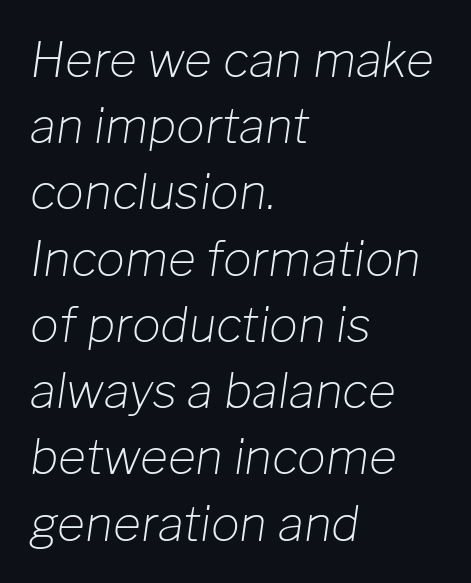
{"italic": "yes", "lean": "right", "slant_degrees": 8, "bold": "no", "weight": "light", "width": "normal", "stroke_contrast": "low", "x_height": "medium", "monospaced": "no", "underline": "no", "align": "left", "line_spacing": "normal", "line_spacing_ratio": 1.38, "letter_spacing": "normal", "letter_spacing_em": 0.0, "glyph_px": 48}
